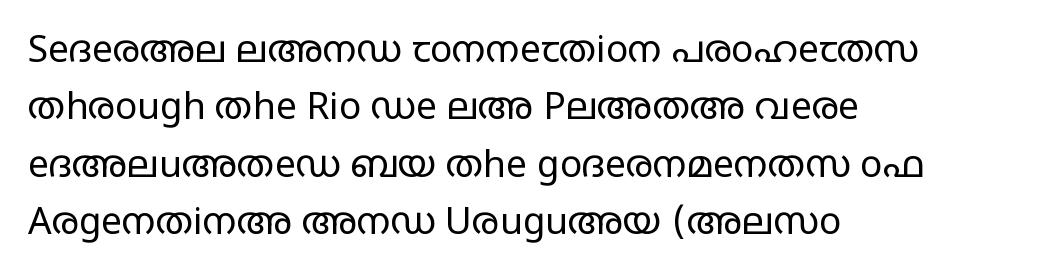
{"serif": "no", "italic": "no", "bold": "no", "weight": "regular", "width": "wide", "stroke_contrast": "low", "x_height": "large", "monospaced": "no", "underline": "no", "align": "left", "line_spacing": "normal", "line_spacing_ratio": 1.55, "letter_spacing": "normal", "letter_spacing_em": 0.0, "glyph_px": 37}
